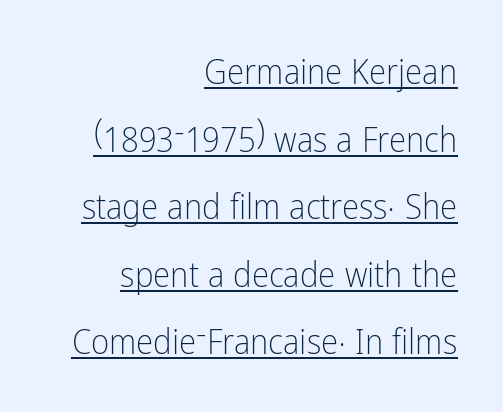
Q: Is the text bold? A: No.
Q: Is the text italic (slanted)? A: No, it is upright.
Q: Is the typeface a serif or a sans-serif typeface? A: Sans-serif.
Q: Is the text underlined? A: Yes.
Q: How is the paragraph aligned? A: Right-aligned.
Q: Is the spacing between letters normal or unusually wide? A: Normal.
Q: Is the spacing between lines tight, normal or loose? A: Loose.
Q: Width (condensed, normal, or wide)? A: Condensed.
Q: Stroke contrast? A: Low.
Q: x-height? A: Medium.
Q: Monospaced? A: No.
